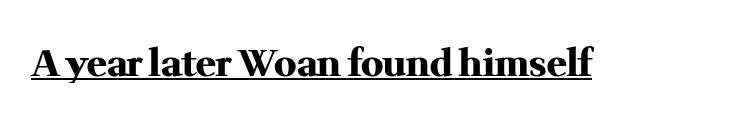
{"serif": "yes", "italic": "no", "bold": "yes", "weight": "heavy", "width": "normal", "stroke_contrast": "medium", "x_height": "medium", "monospaced": "no", "underline": "yes", "letter_spacing": "normal", "letter_spacing_em": 0.0, "glyph_px": 37}
